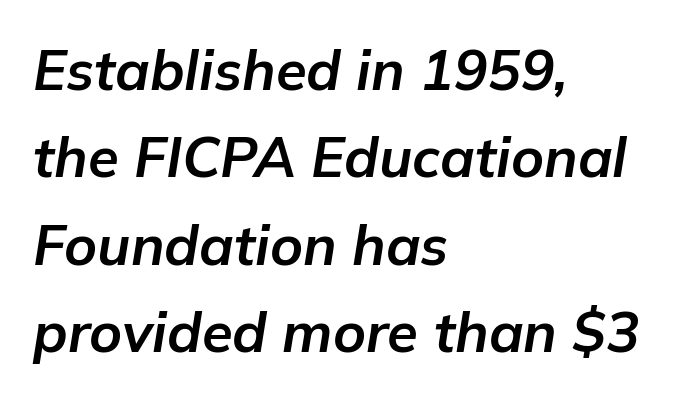
{"italic": "yes", "lean": "right", "slant_degrees": 9, "bold": "yes", "weight": "bold", "width": "normal", "stroke_contrast": "low", "x_height": "medium", "monospaced": "no", "underline": "no", "align": "left", "line_spacing": "normal", "line_spacing_ratio": 1.56, "letter_spacing": "normal", "letter_spacing_em": 0.0, "glyph_px": 56}
